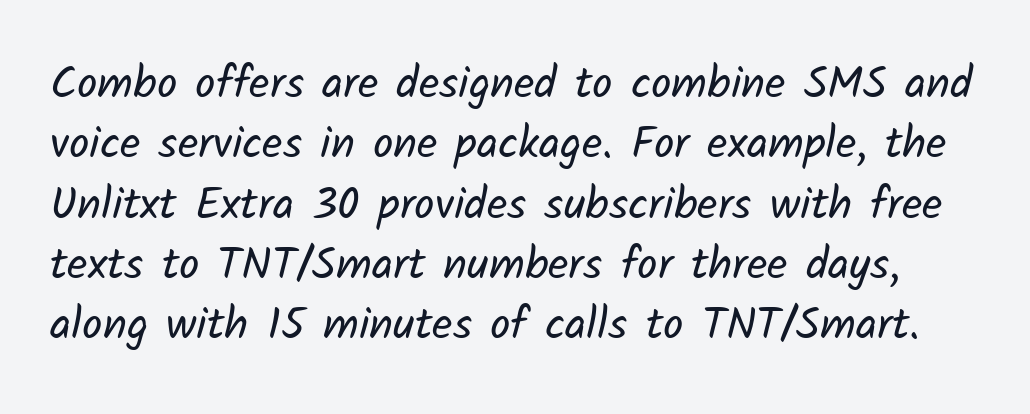
Any mark beneath the type? The region is blank. The letterforms sit shoulder to shoulder at normal distance. The space between consecutive lines is moderate. On a weight scale, this lands at 450 or below. Serif or sans? Sans — the stroke terminals are bare. You could not count columns in this text — the font is proportionally spaced.
